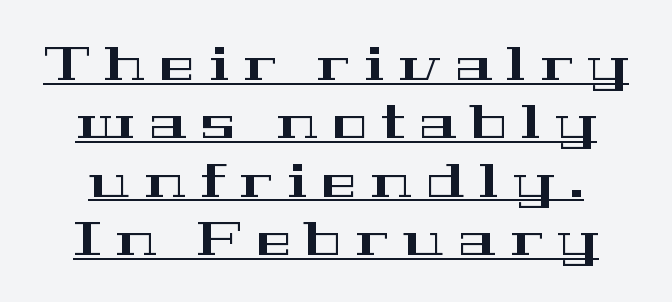
{"serif": "yes", "italic": "no", "width": "wide", "stroke_contrast": "high", "x_height": "medium", "monospaced": "no", "underline": "yes", "line_spacing_ratio": 1.24, "letter_spacing": "wide", "letter_spacing_em": 0.31, "glyph_px": 47}
